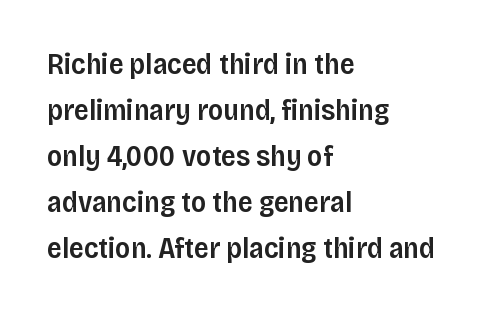
{"serif": "no", "italic": "no", "bold": "semi", "weight": "semibold", "width": "normal", "stroke_contrast": "low", "x_height": "large", "monospaced": "no", "underline": "no", "align": "left", "line_spacing": "normal", "line_spacing_ratio": 1.59, "letter_spacing": "normal", "letter_spacing_em": 0.0, "glyph_px": 29}
